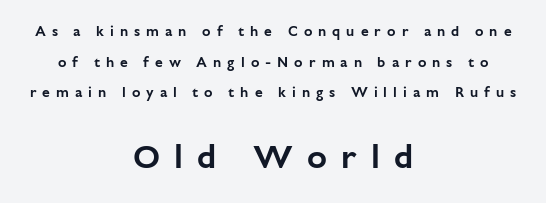
You can tell from the bare stems that sans-serif type was used. How are the letters spaced? Widely, with obvious added tracking. The lines in this sample share a center point and differ in where they start and stop. Spacing verdict: proportional, widths tailored to each character. The space between consecutive lines is lavish. Bigger letters appear in the bottom chunk; the top chunk is reduced.
